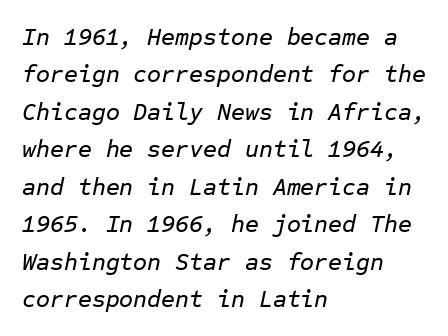
{"italic": "yes", "lean": "right", "slant_degrees": 12, "underline": "no", "align": "left", "line_spacing": "normal", "line_spacing_ratio": 1.56, "letter_spacing": "normal", "letter_spacing_em": 0.0, "glyph_px": 24}
